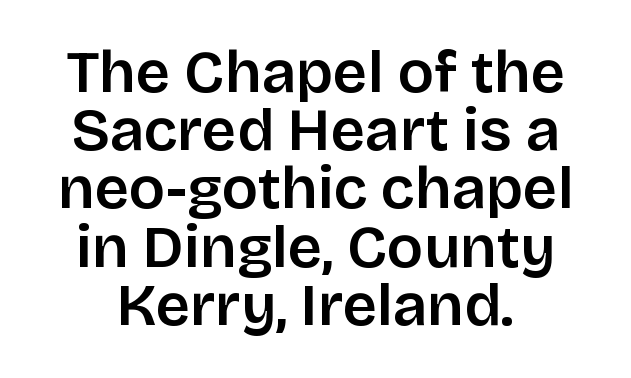
The image shows 60 px sans-serif type, upright; set tight line spacing (0.97x), normal letter spacing, not underlined; low stroke contrast and a large x-height.
